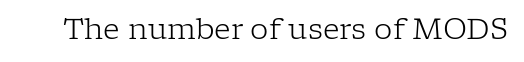
Q: Is the text bold? A: No.
Q: Is the text italic (slanted)? A: No, it is upright.
Q: Is the typeface a serif or a sans-serif typeface? A: Serif.
Q: Is the text underlined? A: No.
Q: Is the spacing between letters normal or unusually wide? A: Normal.
Q: Width (condensed, normal, or wide)? A: Normal.
Q: Stroke contrast? A: Low.
Q: x-height? A: Medium.
Q: Monospaced? A: No.
